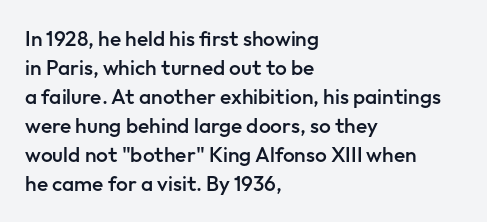
Q: Is the text bold? A: Semi-bold.
Q: Is the text italic (slanted)? A: No, it is upright.
Q: Is the text underlined? A: No.
Q: How is the paragraph aligned? A: Left-aligned.
Q: Is the spacing between letters normal or unusually wide? A: Normal.
Q: Is the spacing between lines tight, normal or loose? A: Normal.
